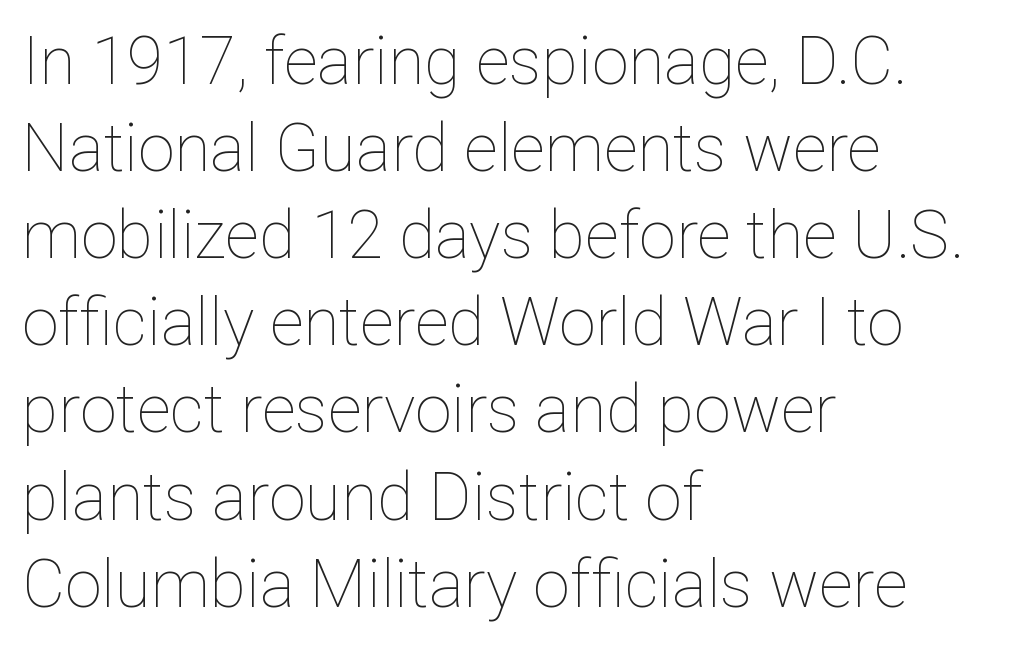
Q: Is the text bold? A: No.
Q: Is the text italic (slanted)? A: No, it is upright.
Q: Is the text underlined? A: No.
Q: How is the paragraph aligned? A: Left-aligned.
Q: Is the spacing between letters normal or unusually wide? A: Normal.
Q: Is the spacing between lines tight, normal or loose? A: Normal.
Q: Width (condensed, normal, or wide)? A: Normal.
Q: Stroke contrast? A: Low.
Q: x-height? A: Medium.
Q: Monospaced? A: No.
